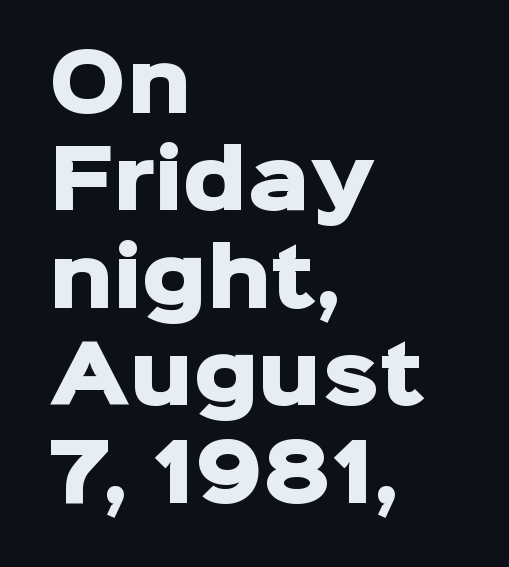
Q: Is the text bold? A: Yes.
Q: Is the text italic (slanted)? A: No, it is upright.
Q: Is the typeface a serif or a sans-serif typeface? A: Sans-serif.
Q: Is the text underlined? A: No.
Q: How is the paragraph aligned? A: Left-aligned.
Q: Is the spacing between letters normal or unusually wide? A: Normal.
Q: Is the spacing between lines tight, normal or loose? A: Normal.
Q: Width (condensed, normal, or wide)? A: Normal.
Q: Stroke contrast? A: Low.
Q: x-height? A: Medium.
Q: Monospaced? A: No.
